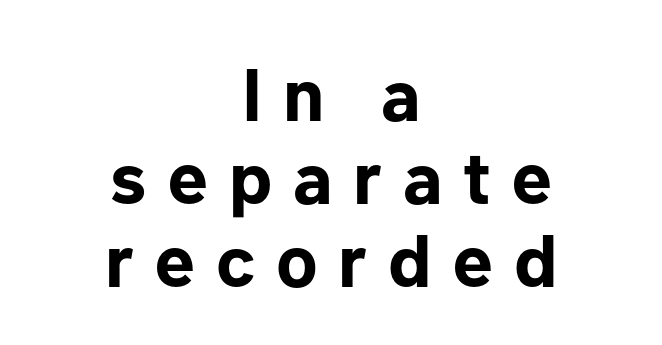
The image shows 74 px bold sans-serif type, upright; set centered, tight line spacing (1.12x), unusually wide letter spacing (+0.28 em), not underlined; low stroke contrast and a medium x-height.
